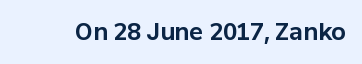
{"italic": "no", "bold": "yes", "underline": "no", "letter_spacing": "normal", "letter_spacing_em": 0.0, "glyph_px": 23}
